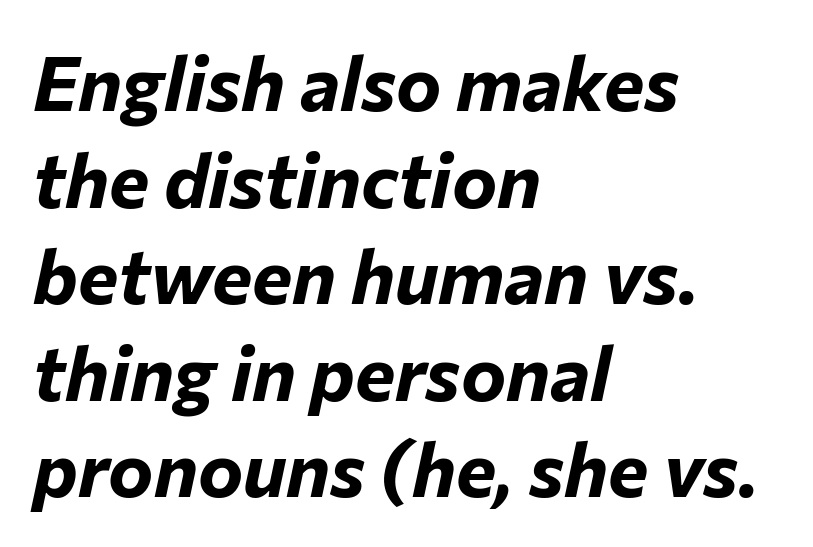
Q: Is the text bold? A: Yes.
Q: Is the text italic (slanted)? A: Yes, it leans right by about 12 degrees.
Q: Is the text underlined? A: No.
Q: How is the paragraph aligned? A: Left-aligned.
Q: Is the spacing between letters normal or unusually wide? A: Normal.
Q: Is the spacing between lines tight, normal or loose? A: Normal.
Q: Width (condensed, normal, or wide)? A: Normal.
Q: Stroke contrast? A: Low.
Q: x-height? A: Medium.
Q: Monospaced? A: No.
